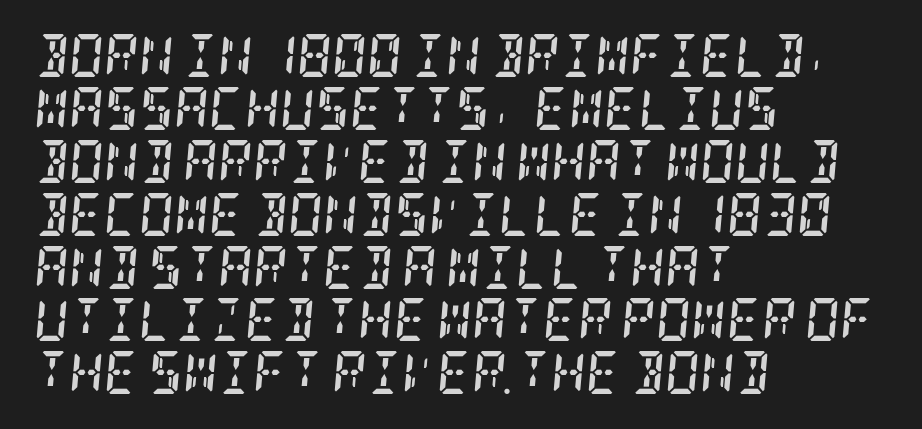
Which margin do the lines hug? The left one — the right edge is uneven. There is no visible air inserted between adjacent glyphs. The area under the type is left untouched. What kind of face is this? One with serifs. These lines were composed using italics.
